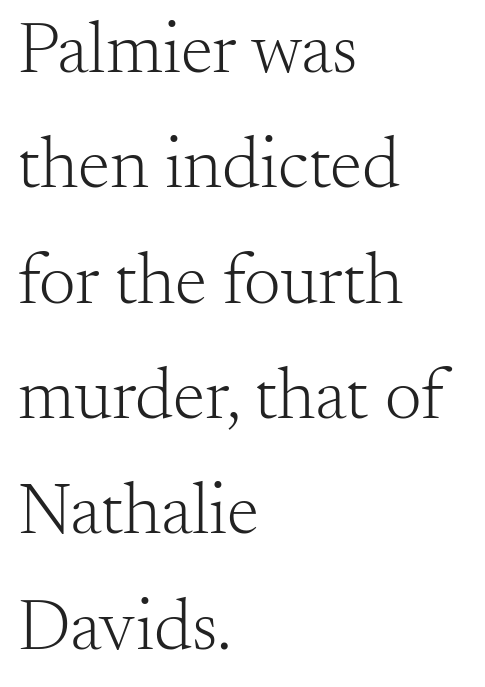
{"serif": "yes", "italic": "no", "bold": "no", "weight": "light", "width": "normal", "stroke_contrast": "medium", "x_height": "small", "monospaced": "no", "underline": "no", "align": "left", "line_spacing": "normal", "line_spacing_ratio": 1.58, "letter_spacing": "normal", "letter_spacing_em": 0.0, "glyph_px": 73}
